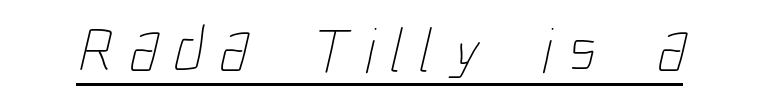
Q: Is the text bold? A: No.
Q: Is the text underlined? A: Yes.
Q: Is the spacing between letters normal or unusually wide? A: Unusually wide.
Q: Width (condensed, normal, or wide)? A: Condensed.
Q: Stroke contrast? A: Low.
Q: x-height? A: Medium.
Q: Monospaced? A: No.
